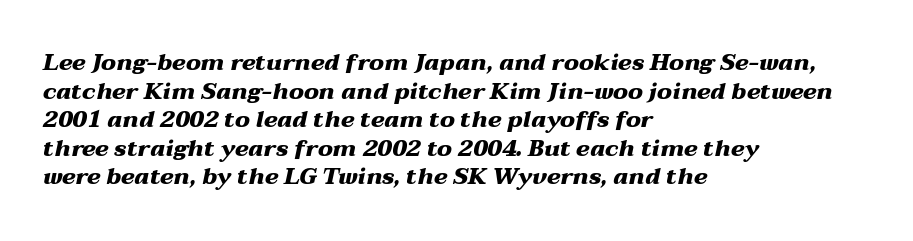
{"italic": "yes", "lean": "right", "slant_degrees": 12, "bold": "yes", "underline": "no", "align": "left", "line_spacing_ratio": 1.24, "letter_spacing": "normal", "letter_spacing_em": 0.0, "glyph_px": 23}
